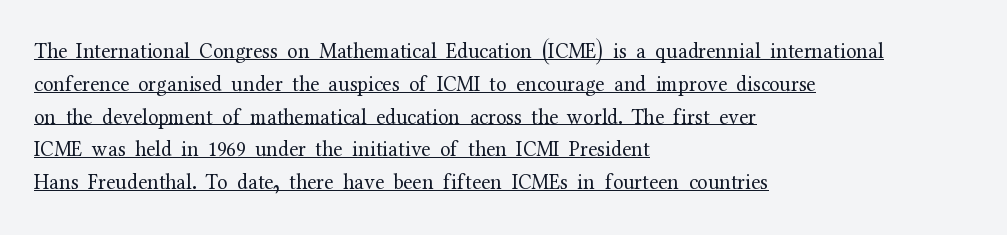
{"italic": "no", "bold": "no", "underline": "yes", "align": "left", "line_spacing": "normal", "line_spacing_ratio": 1.56, "letter_spacing": "normal", "letter_spacing_em": 0.0, "glyph_px": 21}
